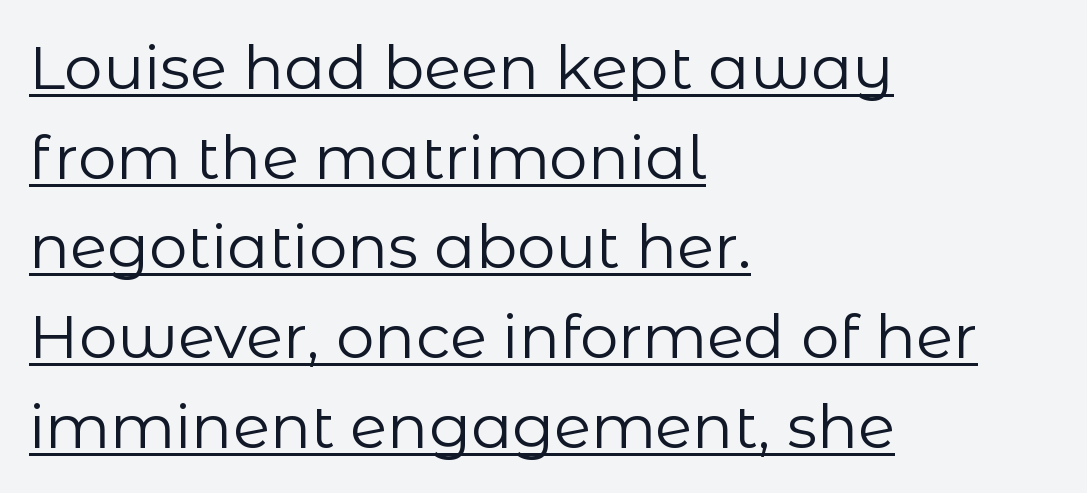
The image shows 61 px regular-weight sans-serif type, upright; set left-aligned, normal line spacing (1.47x), normal letter spacing, underlined; low stroke contrast and a medium x-height.
